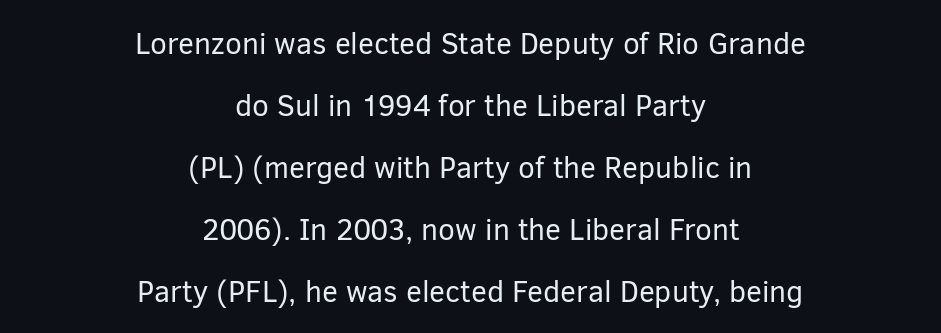
The image shows 30 px regular-weight sans-serif type, upright; set centered, loose line spacing (2.07x), normal letter spacing, not underlined; low stroke contrast and a medium x-height.
